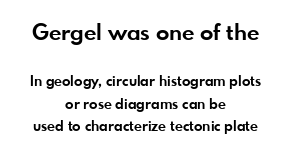
Q: Is the text bold? A: Yes.
Q: Is the text italic (slanted)? A: No, it is upright.
Q: Is the text underlined? A: No.
Q: How is the paragraph aligned? A: Centered.
Q: Is the spacing between letters normal or unusually wide? A: Normal.
Q: Is the spacing between lines tight, normal or loose? A: Normal.
Q: Which block of text is set in a larger size, the first (top) or the second (bottom)? A: The first (top) one.
